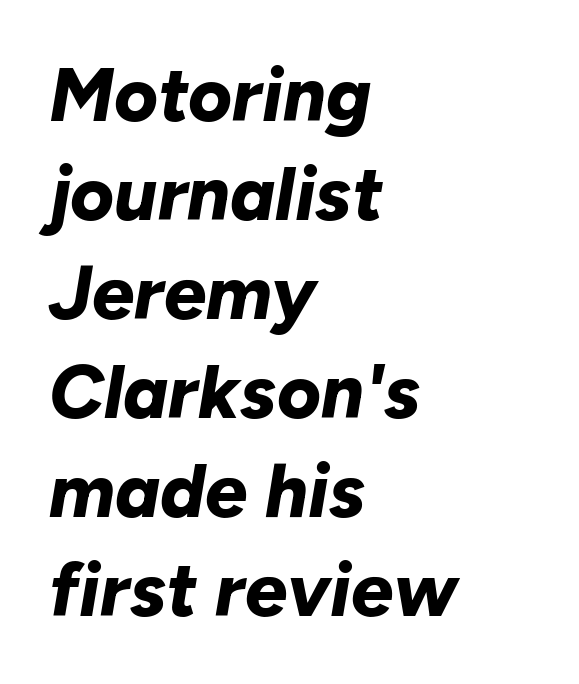
Q: Is the text bold? A: Yes.
Q: Is the text italic (slanted)? A: Yes, it leans right by about 10 degrees.
Q: Is the text underlined? A: No.
Q: How is the paragraph aligned? A: Left-aligned.
Q: Is the spacing between letters normal or unusually wide? A: Normal.
Q: Is the spacing between lines tight, normal or loose? A: Normal.
Q: Width (condensed, normal, or wide)? A: Normal.
Q: Stroke contrast? A: Low.
Q: x-height? A: Medium.
Q: Monospaced? A: No.
